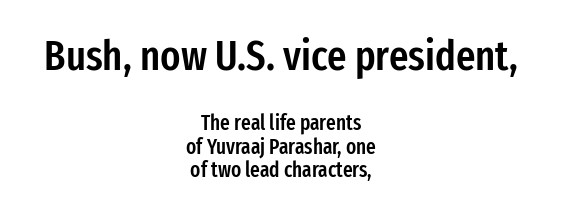
In terms of letterspacing, this is plain default setting. Do the letters lean? They stand straight. A typesetter would call this proportional, since set widths differ per character. Between these two stacked blocks, the higher one wins on size.
